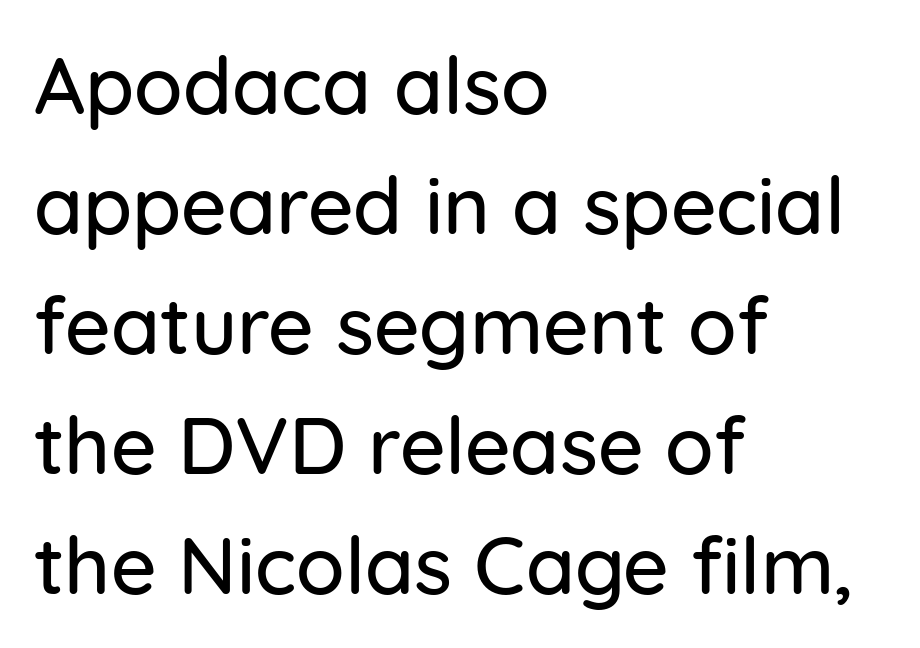
{"serif": "no", "italic": "no", "width": "normal", "stroke_contrast": "low", "x_height": "medium", "monospaced": "no", "underline": "no", "align": "left", "line_spacing": "normal", "line_spacing_ratio": 1.5, "letter_spacing": "normal", "letter_spacing_em": 0.0, "glyph_px": 80}
